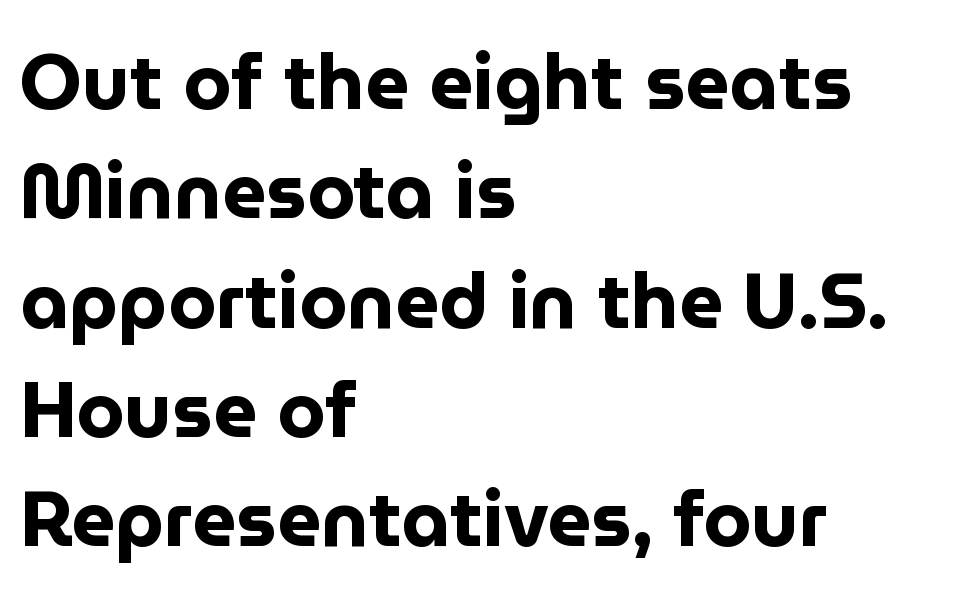
{"serif": "no", "italic": "no", "bold": "yes", "weight": "bold", "width": "normal", "stroke_contrast": "low", "x_height": "medium", "monospaced": "no", "underline": "no", "align": "left", "line_spacing": "normal", "line_spacing_ratio": 1.42, "letter_spacing": "normal", "letter_spacing_em": 0.0, "glyph_px": 77}
